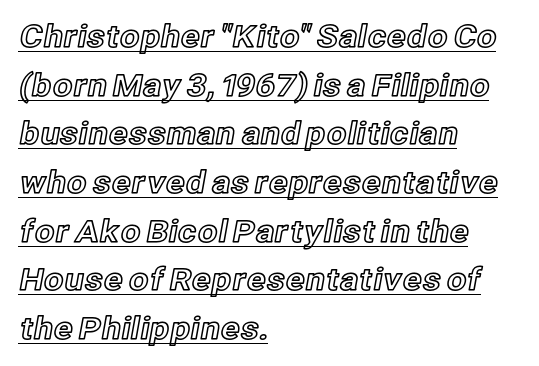
Q: Is the text italic (slanted)? A: Yes.
Q: Is the text underlined? A: Yes.
Q: How is the paragraph aligned? A: Left-aligned.
Q: Is the spacing between letters normal or unusually wide? A: Normal.
Q: Is the spacing between lines tight, normal or loose? A: Normal.
Q: Width (condensed, normal, or wide)? A: Normal.
Q: x-height? A: Medium.
Q: Monospaced? A: No.
